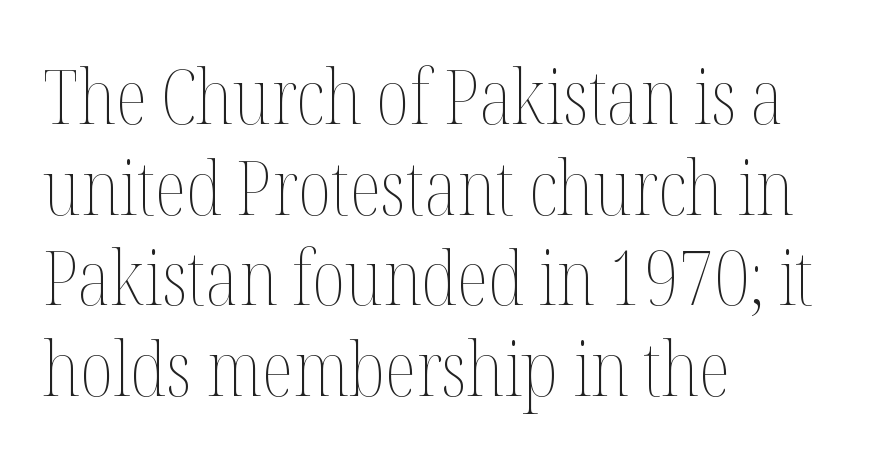
The image shows 75 px thin, condensed type, upright; set left-aligned, line spacing 1.21x, normal letter spacing, not underlined; medium stroke contrast and a medium x-height.
